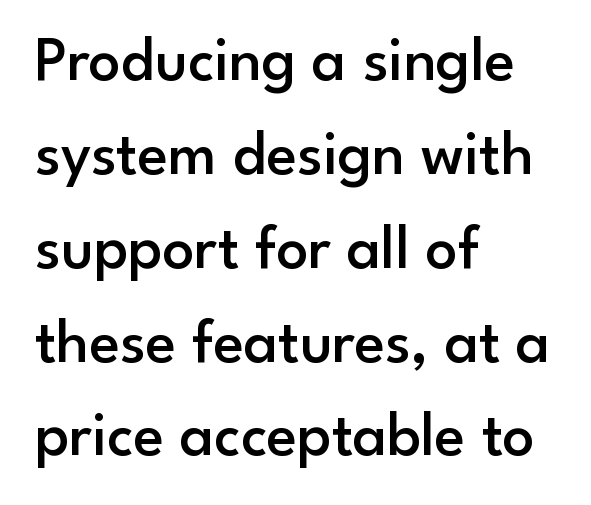
The image shows 63 px semibold sans-serif type, upright; set left-aligned, normal line spacing (1.49x), normal letter spacing, not underlined; low stroke contrast and a small x-height.
